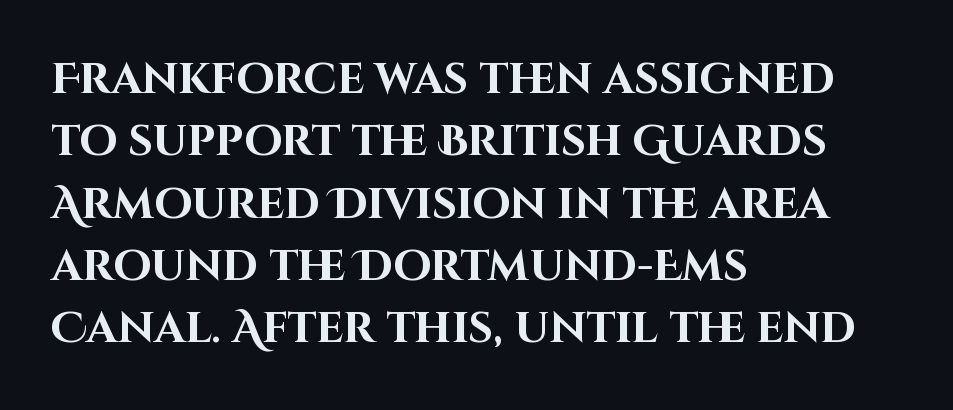
Decoration check: the copy has no underline. Character widths vary here, with narrow letters taking less room than wide ones. Every character sits straight up, as roman type does. Is the letter spacing exaggerated? No — it looks like the ordinary default. The rendering anchors every line to the left-hand side.
